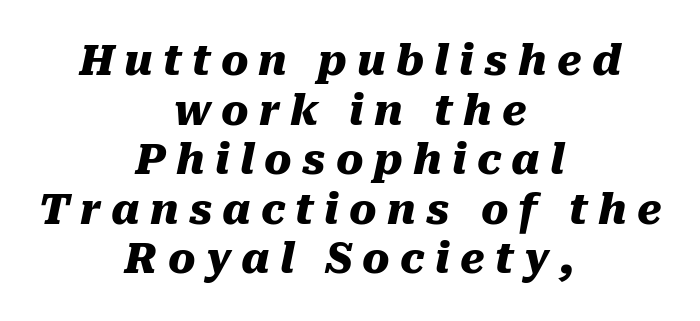
The image shows 41 px heavy type, italic (leaning right); set centered, line spacing 1.21x, unusually wide letter spacing (+0.25 em), not underlined; medium stroke contrast and a medium x-height.
